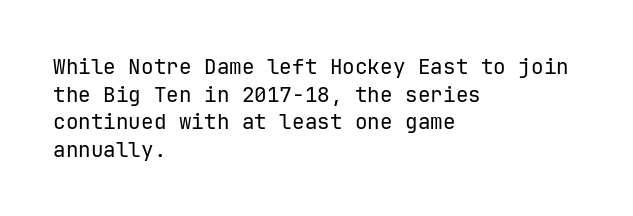
The image shows 21 px text type, upright; set left-aligned, normal line spacing (1.32x), normal letter spacing, not underlined.
